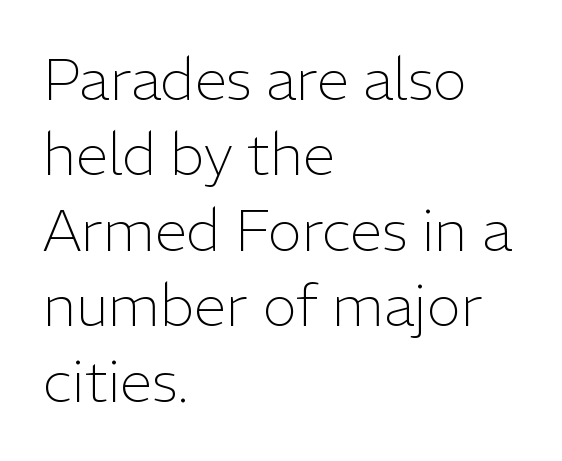
{"serif": "no", "italic": "no", "bold": "no", "weight": "light", "width": "normal", "stroke_contrast": "low", "x_height": "medium", "monospaced": "no", "underline": "no", "align": "left", "line_spacing": "normal", "line_spacing_ratio": 1.3, "letter_spacing": "normal", "letter_spacing_em": 0.0, "glyph_px": 58}
